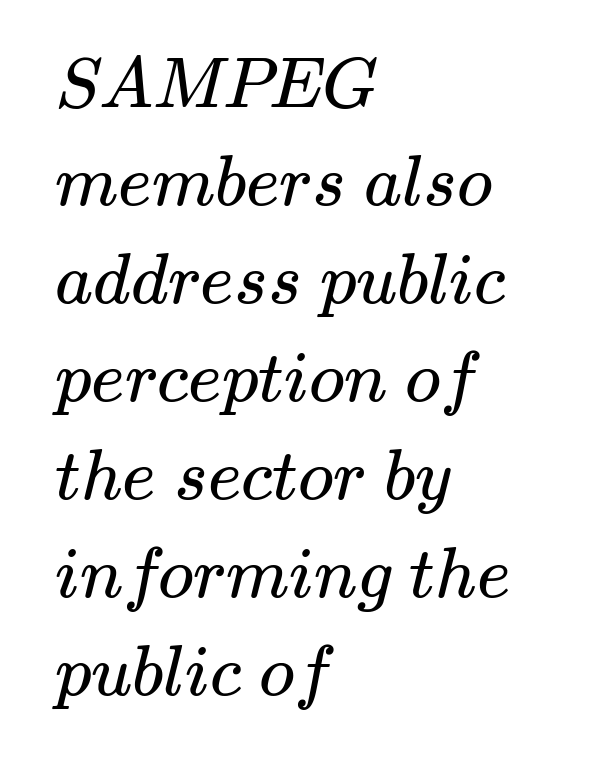
Looks like regular typesetting: each glyph gets only the width it needs. Caption: face not bold, strokes unweighted. The paragraph shown leans on its left margin. Each new line begins a customary step beneath the previous one. Serifs: yes, visible at the terminals of the letterforms. The words here are not underlined.
